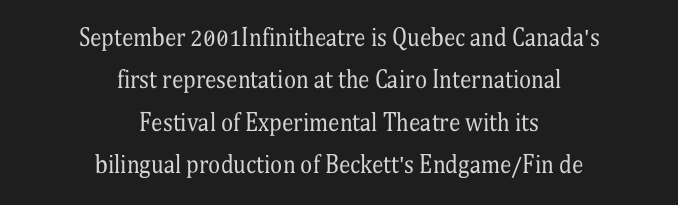
Q: Is the text bold? A: No.
Q: Is the text italic (slanted)? A: No, it is upright.
Q: Is the text underlined? A: No.
Q: How is the paragraph aligned? A: Centered.
Q: Is the spacing between letters normal or unusually wide? A: Normal.
